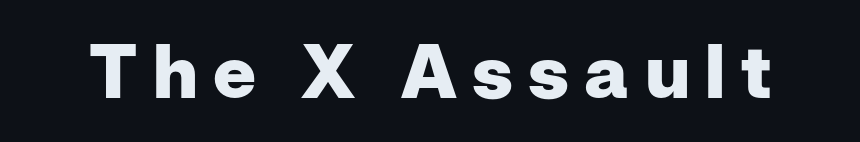
The image shows 74 px heavy sans-serif type, upright; set unusually wide letter spacing (+0.21 em), not underlined; low stroke contrast and a medium x-height.
